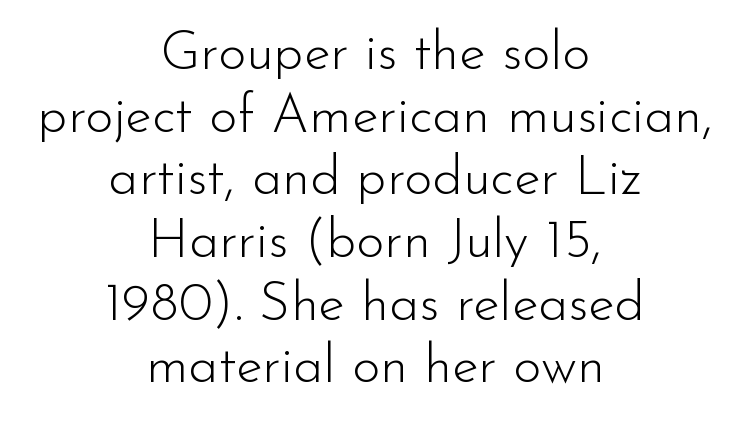
The image shows 54 px light sans-serif type, upright; set centered, line spacing 1.16x, normal letter spacing, not underlined; low stroke contrast and a small x-height.
